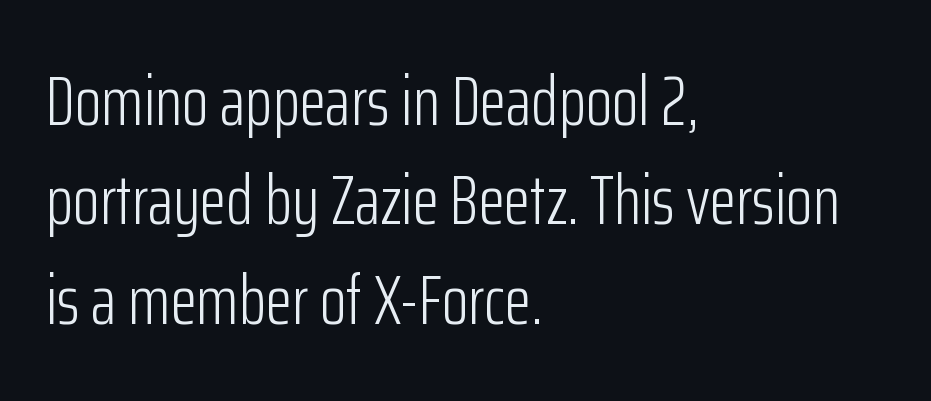
The image shows 69 px light, condensed sans-serif type, upright; set left-aligned, normal line spacing (1.44x), normal letter spacing, not underlined; low stroke contrast and a medium x-height.
